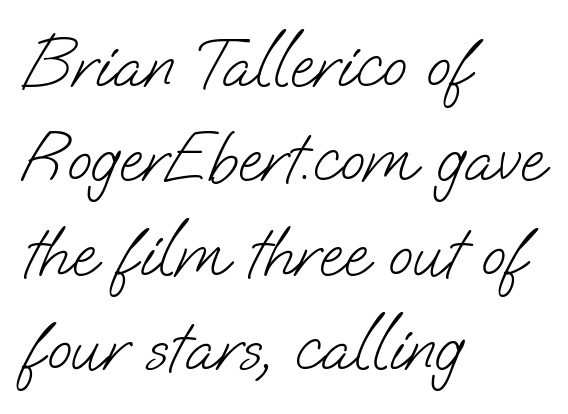
{"serif": "no", "bold": "no", "weight": "light", "width": "normal", "stroke_contrast": "low", "x_height": "small", "monospaced": "no", "underline": "no", "align": "left", "line_spacing": "normal", "line_spacing_ratio": 1.33, "letter_spacing": "normal", "letter_spacing_em": 0.0, "glyph_px": 71}
